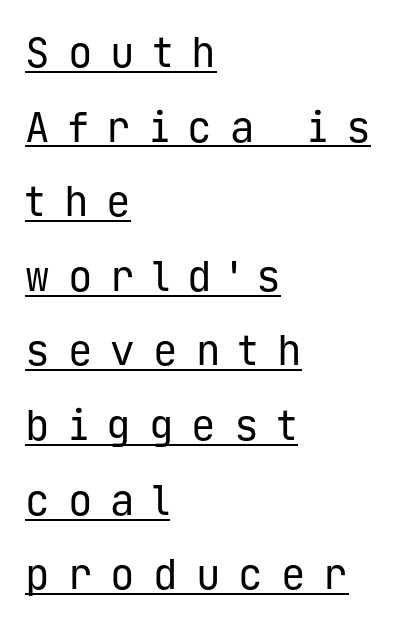
The image shows 41 px regular-weight sans-serif type, upright, monospaced; set left-aligned, line spacing 1.82x, unusually wide letter spacing (+0.44 em), underlined; low stroke contrast and a medium x-height.
